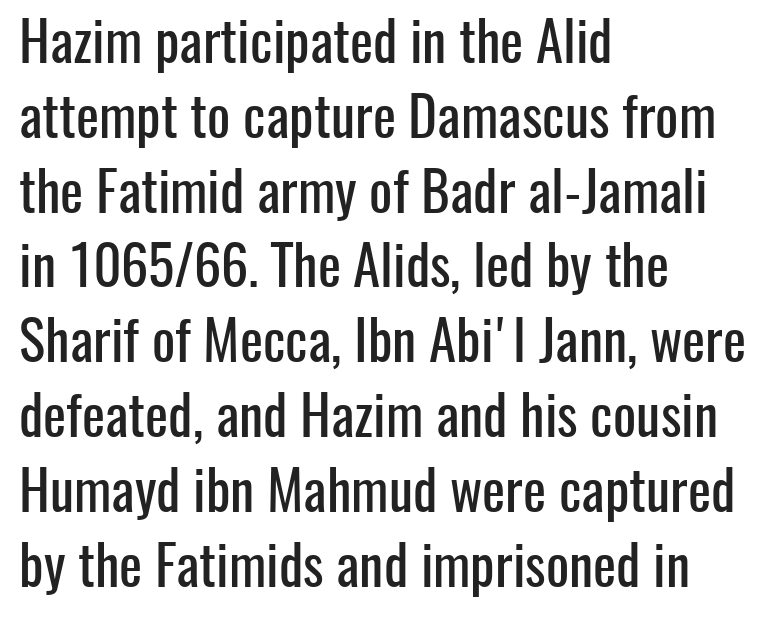
{"serif": "no", "italic": "no", "width": "condensed", "stroke_contrast": "low", "x_height": "medium", "monospaced": "no", "underline": "no", "align": "left", "line_spacing": "normal", "line_spacing_ratio": 1.36, "letter_spacing": "normal", "letter_spacing_em": 0.0, "glyph_px": 55}
